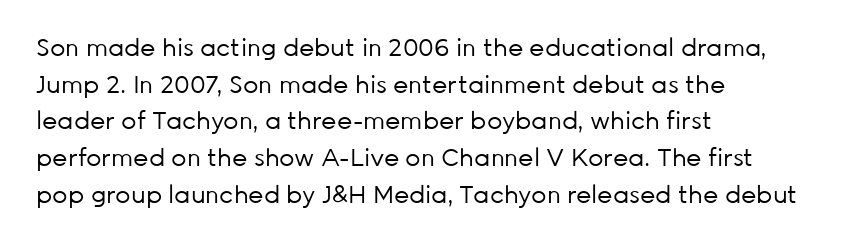
Standard letterfit; no display-style spreading of the glyphs. No chunkiness to these letters — they're not bold. This is roman type, the default non-slanted kind. Does the copy run flush right? No — it runs flush left.
